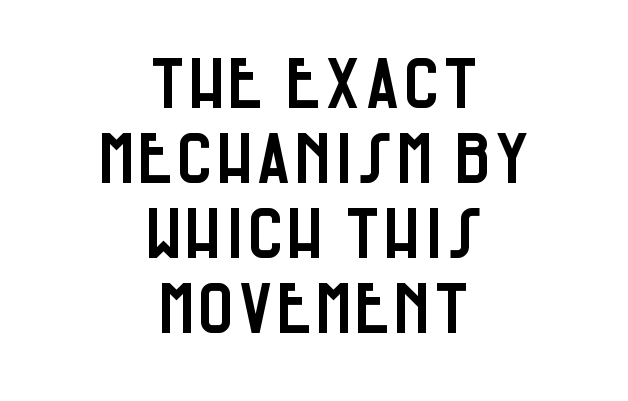
Q: Is the text italic (slanted)? A: No, it is upright.
Q: Is the typeface a serif or a sans-serif typeface? A: Sans-serif.
Q: Is the text underlined? A: No.
Q: How is the paragraph aligned? A: Centered.
Q: Is the spacing between letters normal or unusually wide? A: Normal.
Q: Is the spacing between lines tight, normal or loose? A: Tight.
Q: Width (condensed, normal, or wide)? A: Condensed.
Q: Stroke contrast? A: Low.
Q: x-height? A: Large.
Q: Monospaced? A: No.
